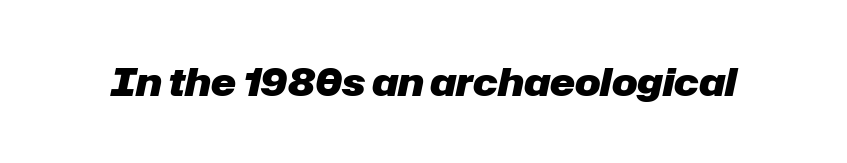
{"italic": "yes", "lean": "right", "slant_degrees": 12, "bold": "yes", "weight": "heavy", "width": "normal", "stroke_contrast": "low", "x_height": "medium", "monospaced": "no", "underline": "no", "letter_spacing": "normal", "letter_spacing_em": 0.0, "glyph_px": 38}
